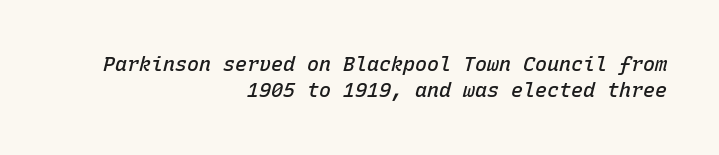
Beneath every word, the page is bare. In terms of letterspacing, this is plain default setting. The lines are quadded right. Is the type slanted? Yes — the strokes lean at a clear angle. This is the in-between weight designers call semibold or demi. The leading is moderate, giving the passage an even texture.
